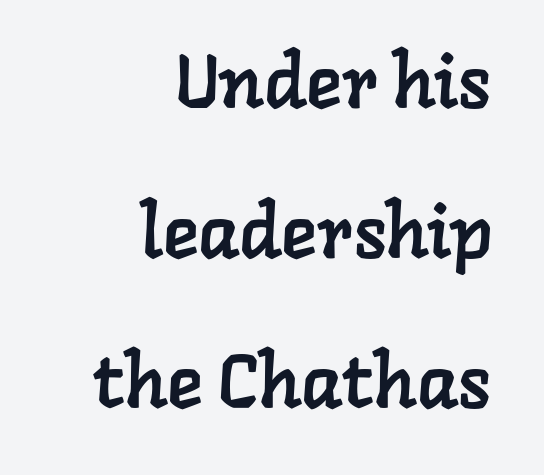
The image shows 75 px serif type; set right-aligned, loose line spacing (2.0x), normal letter spacing, not underlined; low stroke contrast and a medium x-height.
